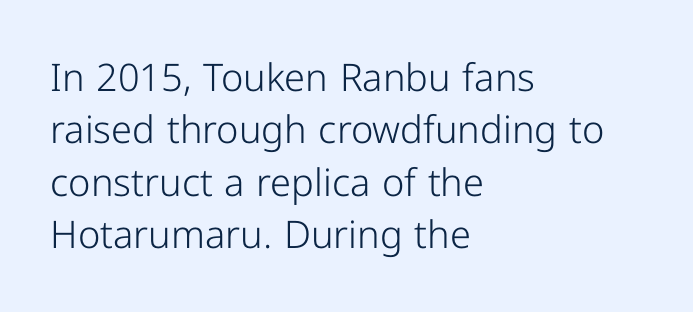
The image shows 38 px light sans-serif type, upright; set left-aligned, normal line spacing (1.38x), normal letter spacing, not underlined; low stroke contrast and a medium x-height.
